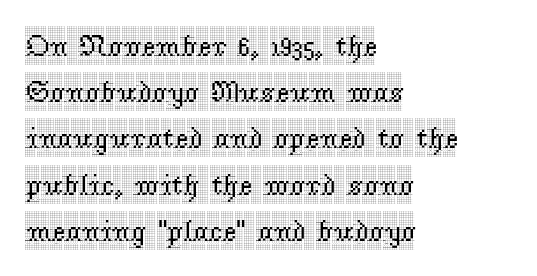
Q: Is the text italic (slanted)? A: No, it is upright.
Q: Is the typeface a serif or a sans-serif typeface? A: Serif.
Q: Is the text underlined? A: No.
Q: How is the paragraph aligned? A: Left-aligned.
Q: Is the spacing between letters normal or unusually wide? A: Normal.
Q: Is the spacing between lines tight, normal or loose? A: Normal.
Q: Width (condensed, normal, or wide)? A: Condensed.
Q: x-height? A: Large.
Q: Monospaced? A: No.
